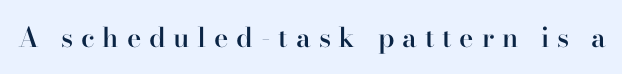
The image shows 27 px text type, upright; set unusually wide letter spacing (+0.29 em), not underlined.
